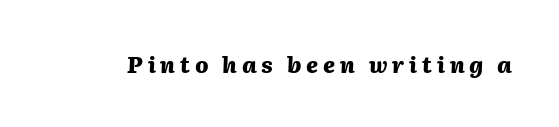
{"italic": "yes", "lean": "right", "slant_degrees": 2, "bold": "yes", "underline": "no", "letter_spacing": "wide", "letter_spacing_em": 0.22, "glyph_px": 22}
